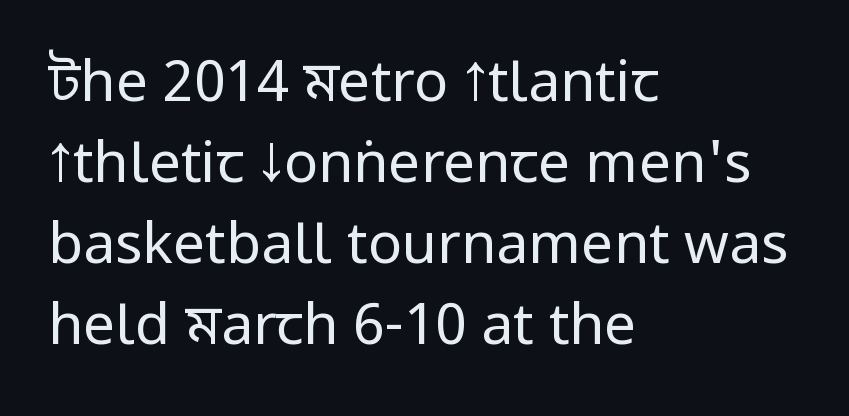
{"serif": "no", "italic": "no", "bold": "no", "weight": "regular", "width": "condensed", "stroke_contrast": "low", "underline": "no", "align": "left", "line_spacing": "normal", "line_spacing_ratio": 1.42, "letter_spacing": "normal", "letter_spacing_em": 0.0, "glyph_px": 57}
